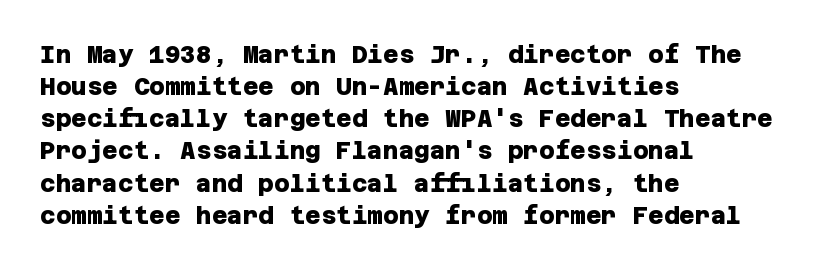
Each glyph is drawn with heavy, bold strokes. Compared with typical body copy, the letter spacing here is the same. Regarding leading, the lines here are spaced in the standard way. Where is the straight margin? On the left. Descenders hang freely into open space.
